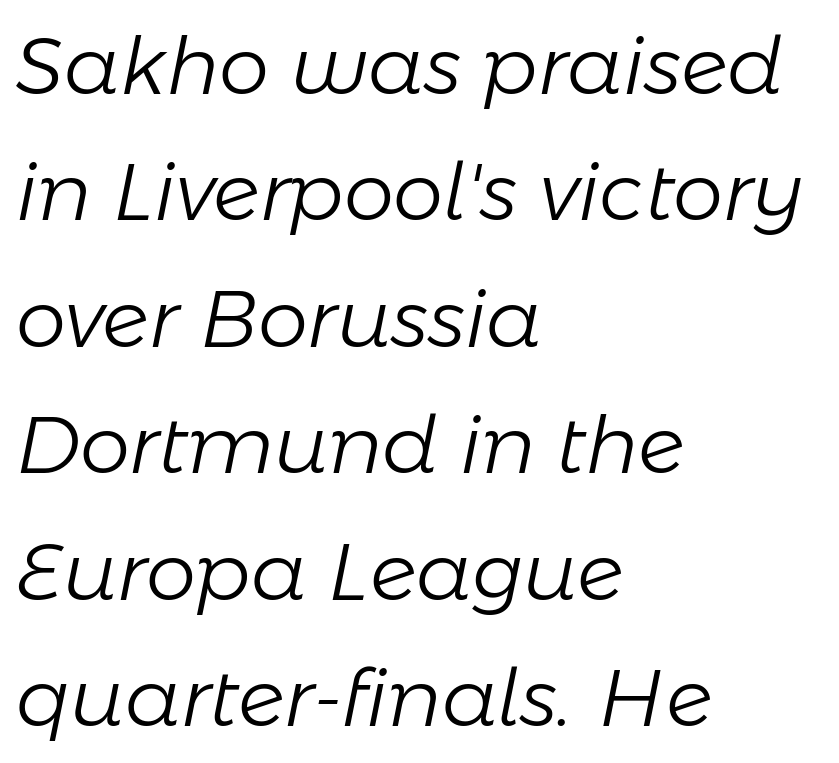
This sample uses an oblique cut, with every glyph tilted off the vertical. These lines sit exactly where default settings would place them. Quick note: underline off. Layout note: lines flush left. Here the designer chose a conventional face with non-uniform glyph widths. Default kerning and tracking; the words read as compact shapes.
